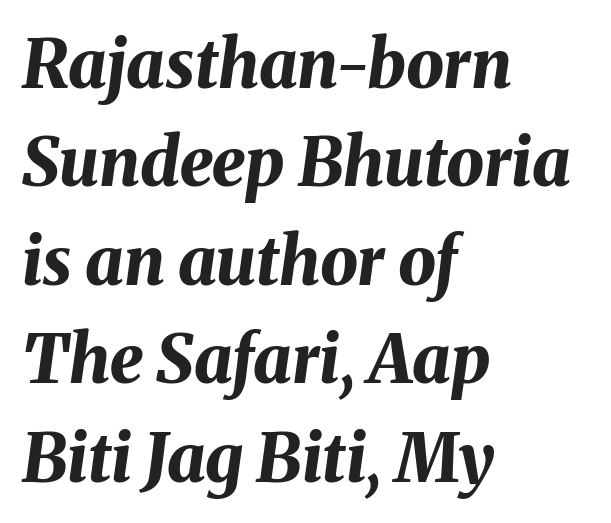
Q: Is the text bold? A: Yes.
Q: Is the text italic (slanted)? A: Yes, it leans right by about 8 degrees.
Q: Is the text underlined? A: No.
Q: How is the paragraph aligned? A: Left-aligned.
Q: Is the spacing between letters normal or unusually wide? A: Normal.
Q: Is the spacing between lines tight, normal or loose? A: Normal.
Q: Width (condensed, normal, or wide)? A: Normal.
Q: Stroke contrast? A: Medium.
Q: x-height? A: Medium.
Q: Monospaced? A: No.
